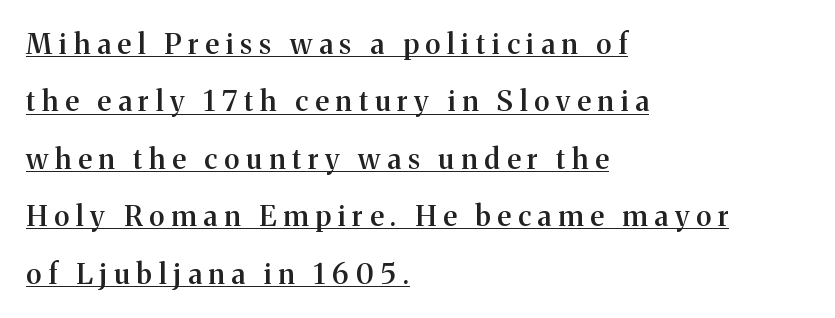
{"serif": "yes", "italic": "no", "bold": "semi", "weight": "semibold", "width": "normal", "stroke_contrast": "medium", "x_height": "medium", "monospaced": "no", "underline": "yes", "align": "left", "line_spacing": "loose", "line_spacing_ratio": 2.05, "letter_spacing": "wide", "letter_spacing_em": 0.25, "glyph_px": 28}
